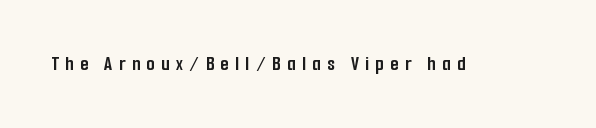
The strokes are fattened all the way to bold. How are the letters spaced? Widely, with obvious added tracking. A roman cut, with each character standing at attention. The specimen omits any rule beneath the text block's lines.
